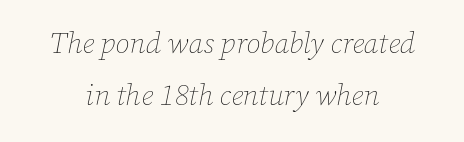
Slanted lettering throughout. This sample is center-justified, so both line endings float freely. The gap between lines stays unmarked. Varying glyph widths throughout — classic text-font behaviour. The weight would be labelled regular, book, light, or lighter still. Words appear dense and cohesive because spacing is normal.
